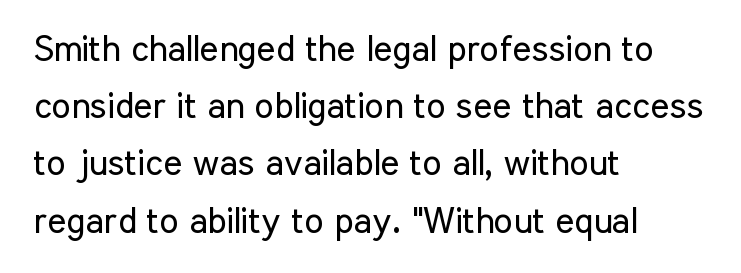
Q: Is the text bold? A: No.
Q: Is the text italic (slanted)? A: No, it is upright.
Q: Is the typeface a serif or a sans-serif typeface? A: Sans-serif.
Q: Is the text underlined? A: No.
Q: How is the paragraph aligned? A: Left-aligned.
Q: Is the spacing between letters normal or unusually wide? A: Normal.
Q: Is the spacing between lines tight, normal or loose? A: Normal.
Q: Width (condensed, normal, or wide)? A: Condensed.
Q: Stroke contrast? A: Low.
Q: x-height? A: Medium.
Q: Monospaced? A: No.
